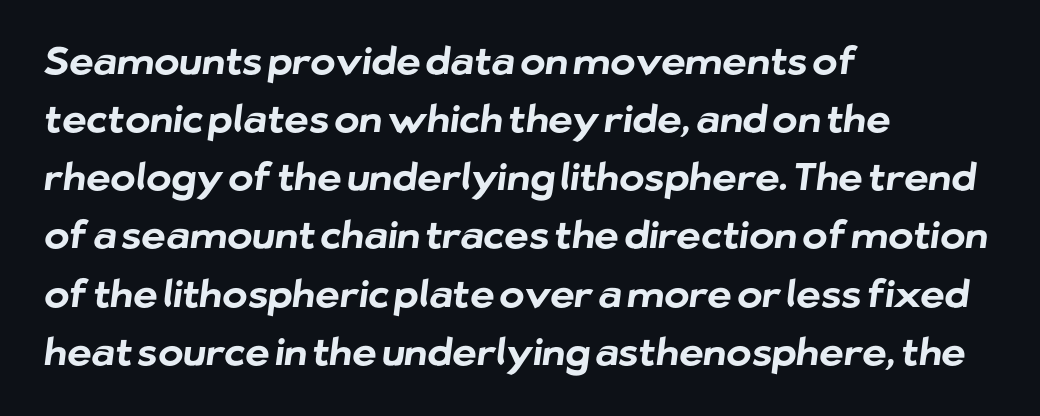
The image shows 38 px bold sans-serif type; set left-aligned, normal line spacing (1.53x), normal letter spacing, not underlined; low stroke contrast and a medium x-height.
